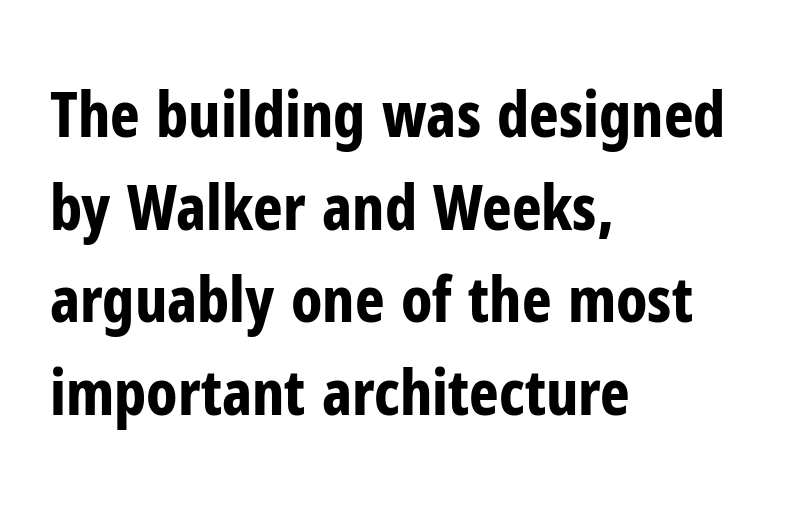
The image shows 63 px bold, condensed sans-serif type, upright; set left-aligned, normal line spacing (1.47x), normal letter spacing, not underlined; low stroke contrast and a medium x-height.
